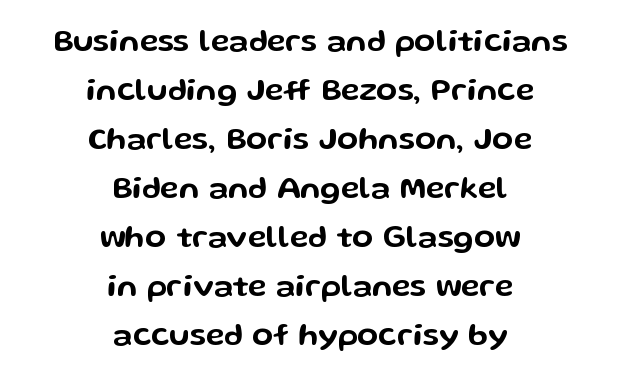
The typography opts for an upright posture over an oblique one. The designer went with a sans here, leaving each stem footless. In terms of leading, this rendering sits right in the middle. This rendering features lettering with no underline. This sample is center-justified, so both line endings float freely.
